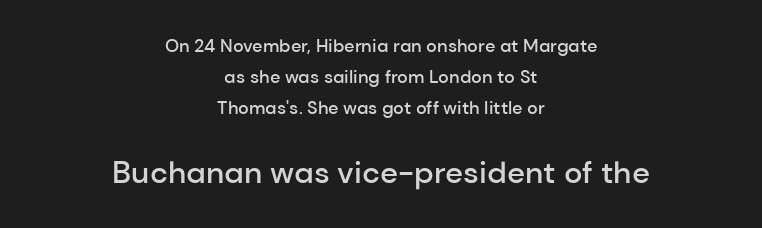
{"serif": "no", "italic": "no", "bold": "semi", "weight": "semibold", "width": "normal", "stroke_contrast": "low", "x_height": "medium", "monospaced": "no", "underline": "no", "align": "center", "line_spacing_ratio": 1.73, "letter_spacing": "normal", "letter_spacing_em": 0.0, "larger_block": "second", "size_ratio": 1.72, "glyph_px": 31}
